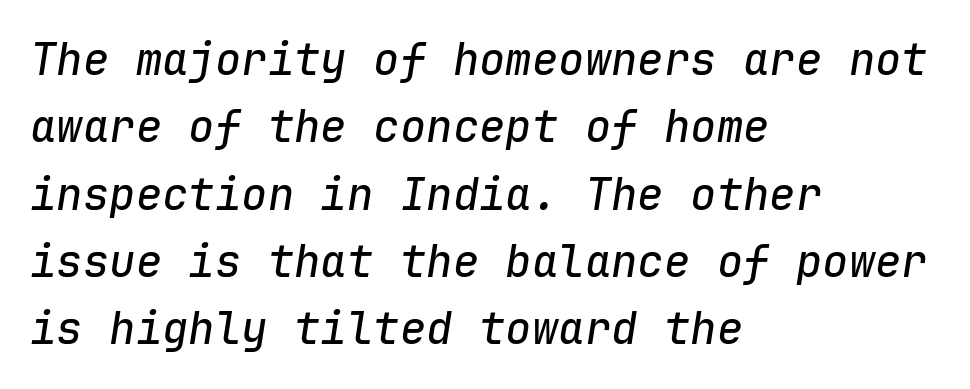
The image shows 44 px text type, italic (leaning right), monospaced; set left-aligned, normal line spacing (1.53x), normal letter spacing, not underlined; low stroke contrast and a medium x-height.
